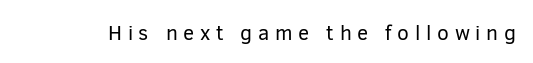
Stroke thickness stays within the range of a standard reading face or lighter. What stands out about the letter spacing? Its width — letters are far apart. A bare baseline throughout the passage. Every character sits straight up, as roman type does.
